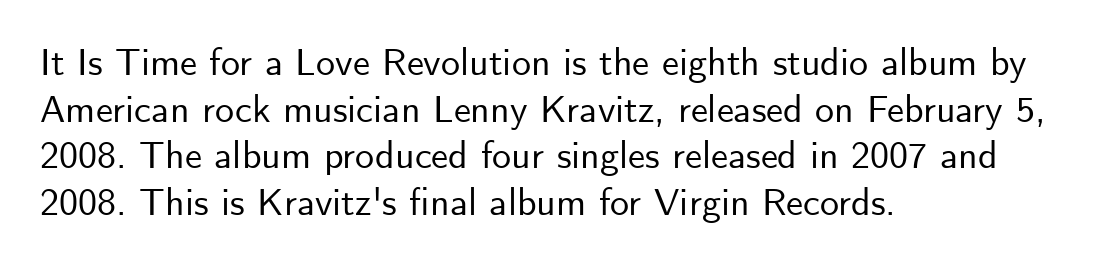
{"serif": "no", "italic": "no", "width": "normal", "stroke_contrast": "low", "x_height": "small", "monospaced": "no", "underline": "no", "align": "left", "line_spacing_ratio": 1.23, "letter_spacing": "normal", "letter_spacing_em": 0.0, "glyph_px": 38}
